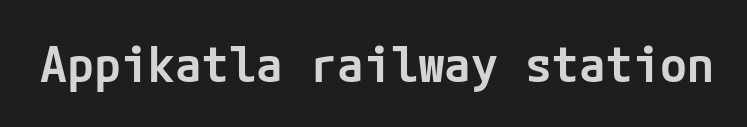
The image shows 49 px semibold sans-serif type, upright; set normal letter spacing, not underlined; low stroke contrast and a medium x-height.
